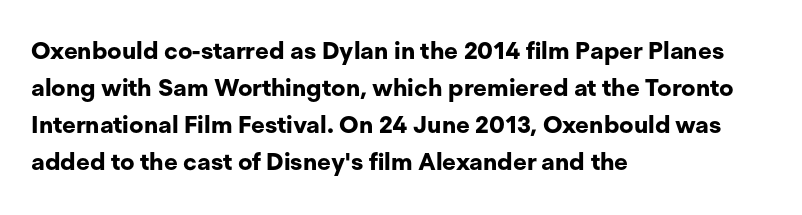
Q: Is the text bold? A: Yes.
Q: Is the text italic (slanted)? A: No, it is upright.
Q: Is the text underlined? A: No.
Q: How is the paragraph aligned? A: Left-aligned.
Q: Is the spacing between letters normal or unusually wide? A: Normal.
Q: Is the spacing between lines tight, normal or loose? A: Normal.
